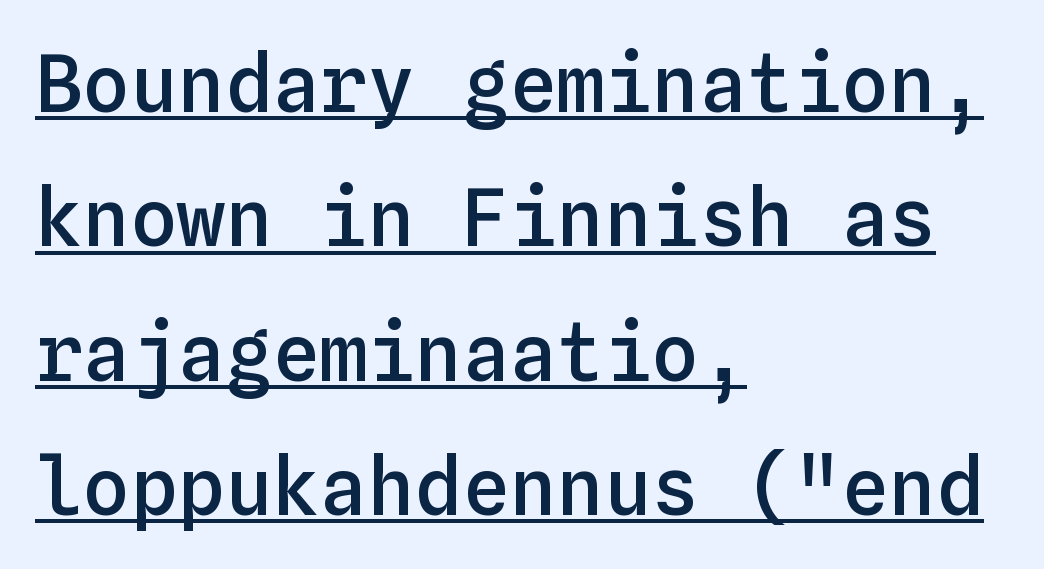
The image shows 79 px semibold type, upright, monospaced; set left-aligned, normal line spacing (1.7x), normal letter spacing, underlined; low stroke contrast and a medium x-height.
